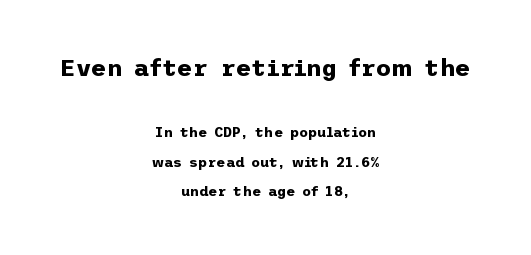
The image shows 24 px bold type, upright; set centered, loose line spacing (2.12x), normal letter spacing, not underlined; the first (top) block is 1.71x larger.
